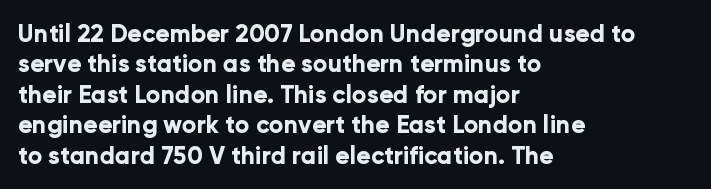
The glyphs are unaccompanied by any horizontal stroke below them. The leading is moderate, giving the passage an even texture. Left-aligned paragraph, ragged on the right. A full-strength bold gives these letters their thick strokes. This sample uses an upright cut, with every glyph sitting square on the baseline.
